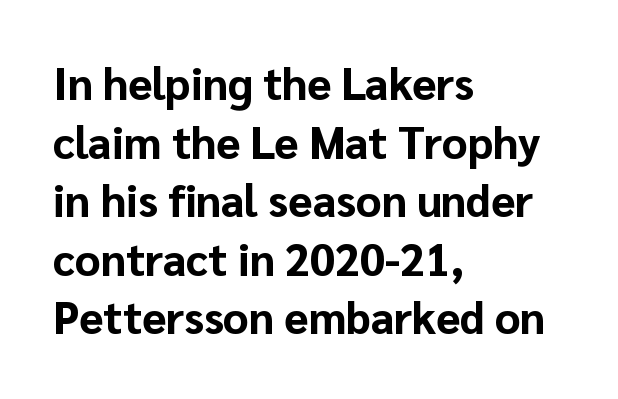
The face used here is a sans, in the tradition of grotesques and geometrics. In terms of leading, this rendering sits right in the middle. Nothing unusual about the tracking: characters are spaced as the font intends. The zone under the glyphs is completely vacant. Varying glyph widths throughout — classic text-font behaviour.
